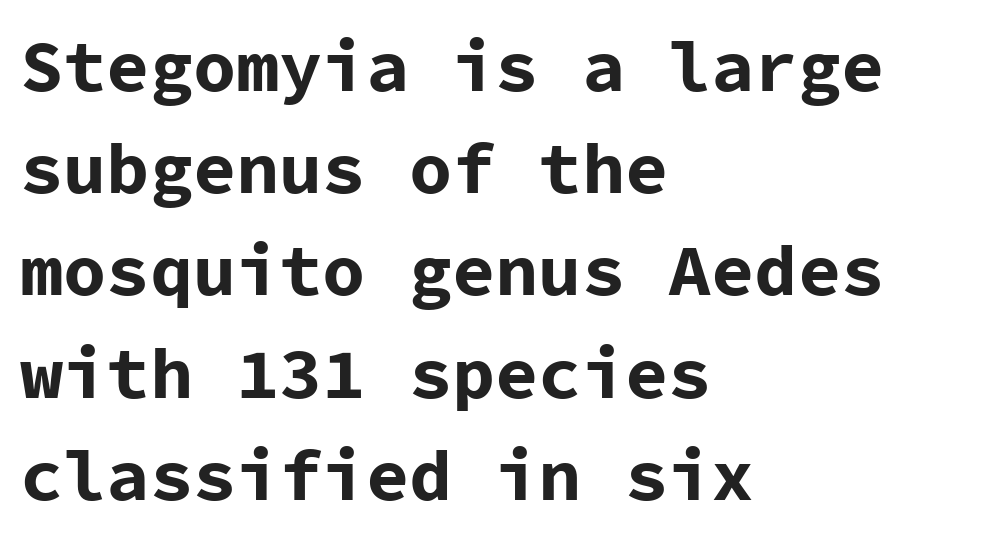
The rendering uses typewriter-style spacing with identical character cells. Weight: bold. The face used here is rendered with its standard letterfit. Bare-footed words on every line. Notice how the stems are strictly vertical — no italics here. What kind of face is this? One without serifs — a sans.
